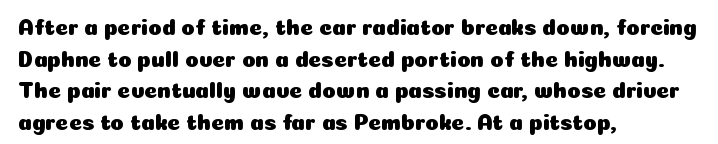
Ordinary non-slanted type is in use. Letter spacing: default. This sample is left-justified, so line endings fall wherever the words run out. Underline: absent. Successive baselines arrive at the customary interval.
